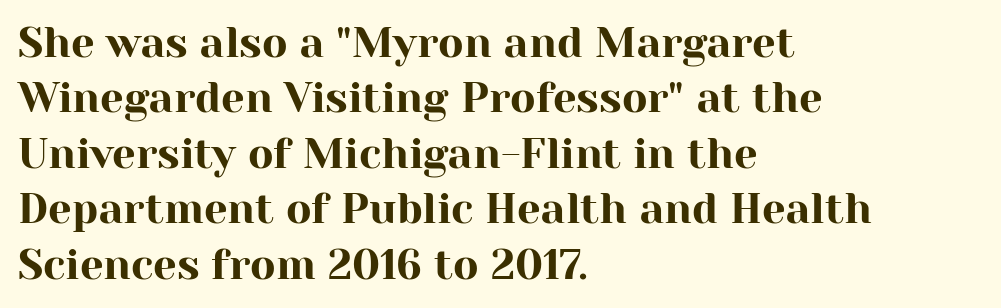
The image shows 42 px serif type, upright; set left-aligned, normal line spacing (1.32x), normal letter spacing, not underlined; high stroke contrast and a medium x-height.
